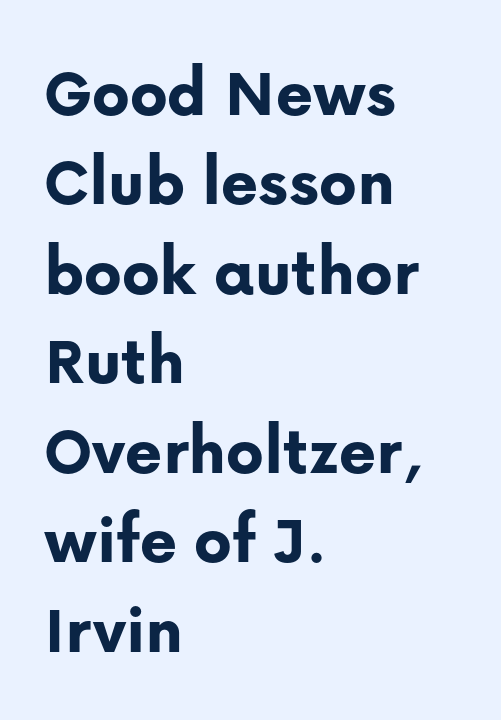
The image shows 71 px bold sans-serif type, upright; set left-aligned, normal line spacing (1.26x), normal letter spacing, not underlined; low stroke contrast and a medium x-height.
